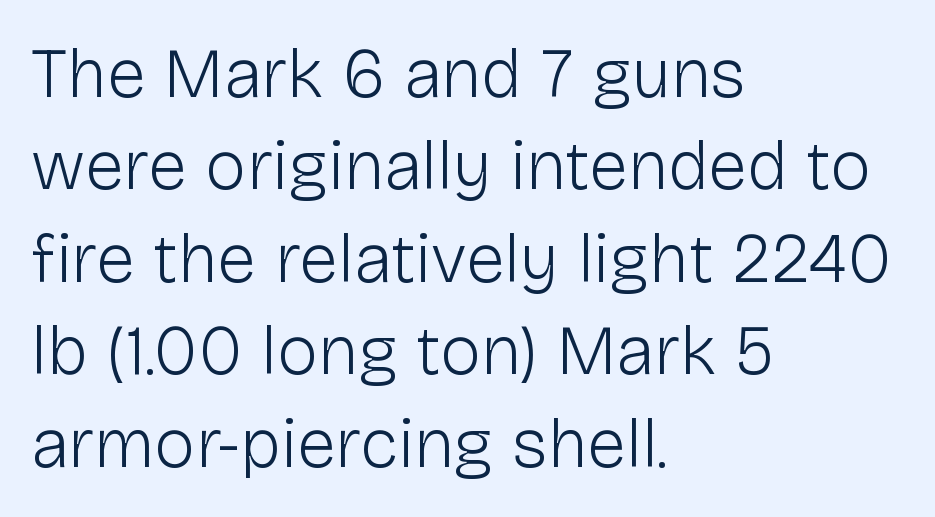
{"serif": "no", "italic": "no", "bold": "no", "weight": "light", "width": "normal", "stroke_contrast": "low", "x_height": "medium", "monospaced": "no", "underline": "no", "align": "left", "line_spacing": "normal", "line_spacing_ratio": 1.32, "letter_spacing": "normal", "letter_spacing_em": 0.0, "glyph_px": 70}
